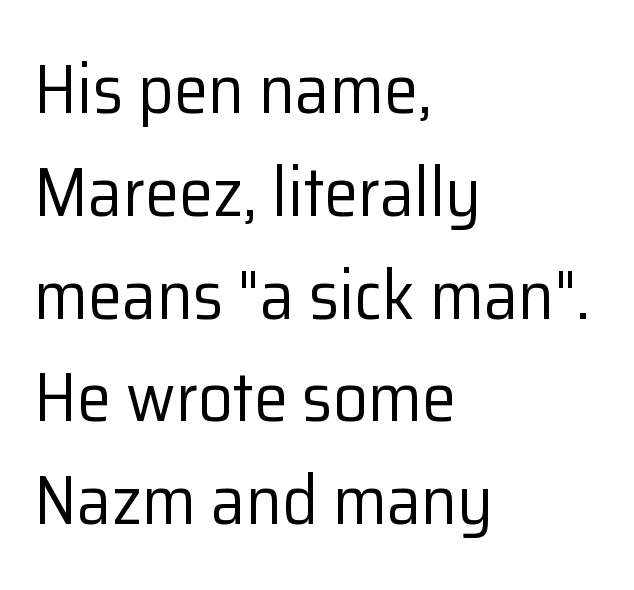
Q: Is the text bold? A: No.
Q: Is the text italic (slanted)? A: No, it is upright.
Q: Is the typeface a serif or a sans-serif typeface? A: Sans-serif.
Q: Is the text underlined? A: No.
Q: How is the paragraph aligned? A: Left-aligned.
Q: Is the spacing between letters normal or unusually wide? A: Normal.
Q: Is the spacing between lines tight, normal or loose? A: Normal.
Q: Width (condensed, normal, or wide)? A: Normal.
Q: Stroke contrast? A: Low.
Q: x-height? A: Medium.
Q: Monospaced? A: No.
